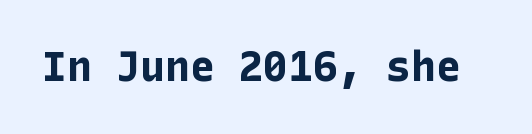
The image shows 41 px bold sans-serif type, upright; set normal letter spacing, not underlined; low stroke contrast and a medium x-height.
